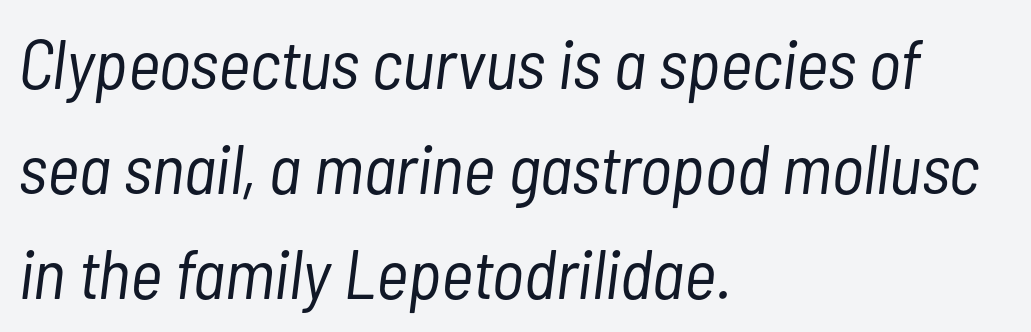
{"italic": "yes", "lean": "right", "slant_degrees": 7, "bold": "no", "weight": "light", "width": "condensed", "stroke_contrast": "low", "x_height": "medium", "monospaced": "no", "underline": "no", "align": "left", "line_spacing": "normal", "line_spacing_ratio": 1.5, "letter_spacing": "normal", "letter_spacing_em": 0.0, "glyph_px": 70}
